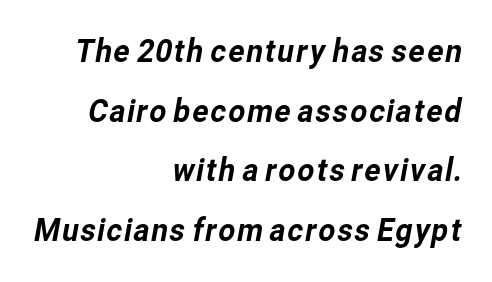
Q: Is the typeface a serif or a sans-serif typeface? A: Sans-serif.
Q: Is the text underlined? A: No.
Q: How is the paragraph aligned? A: Right-aligned.
Q: Is the spacing between letters normal or unusually wide? A: Normal.
Q: Width (condensed, normal, or wide)? A: Normal.
Q: Stroke contrast? A: Low.
Q: x-height? A: Medium.
Q: Monospaced? A: No.
